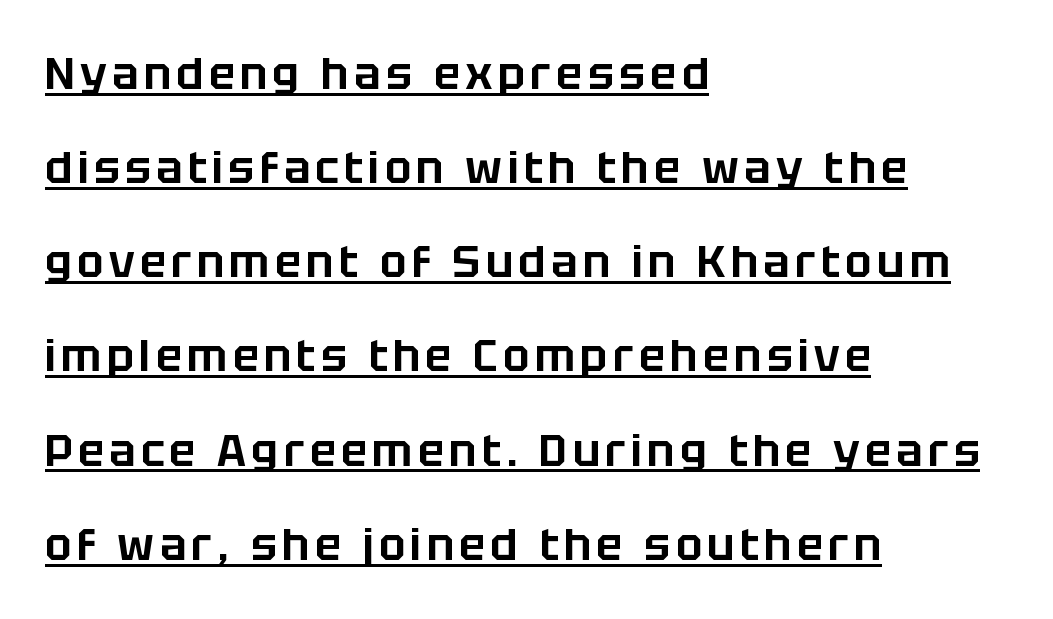
The image shows 44 px sans-serif type, upright; set left-aligned, loose line spacing (2.14x), underlined; low stroke contrast and a large x-height.
